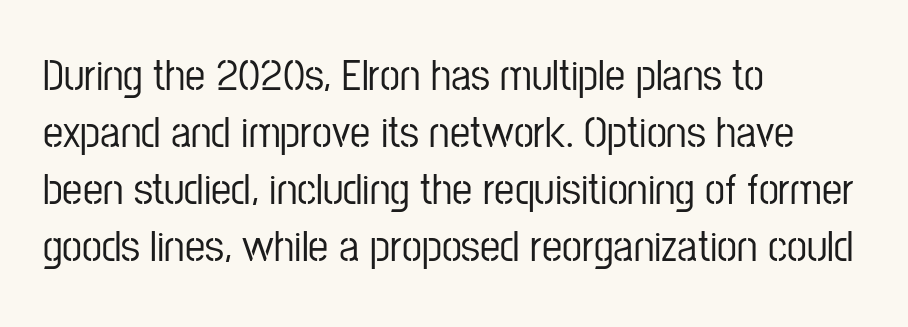
The image shows 45 px condensed sans-serif type, upright; set left-aligned, normal line spacing (1.27x), normal letter spacing, not underlined; low stroke contrast and a medium x-height.
